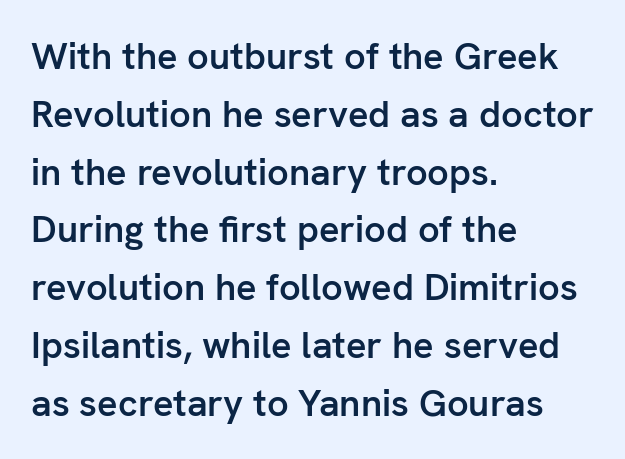
{"serif": "no", "italic": "no", "bold": "semi", "weight": "semibold", "width": "normal", "stroke_contrast": "low", "x_height": "medium", "monospaced": "no", "underline": "no", "align": "left", "line_spacing": "normal", "line_spacing_ratio": 1.52, "letter_spacing": "normal", "letter_spacing_em": 0.0, "glyph_px": 38}
